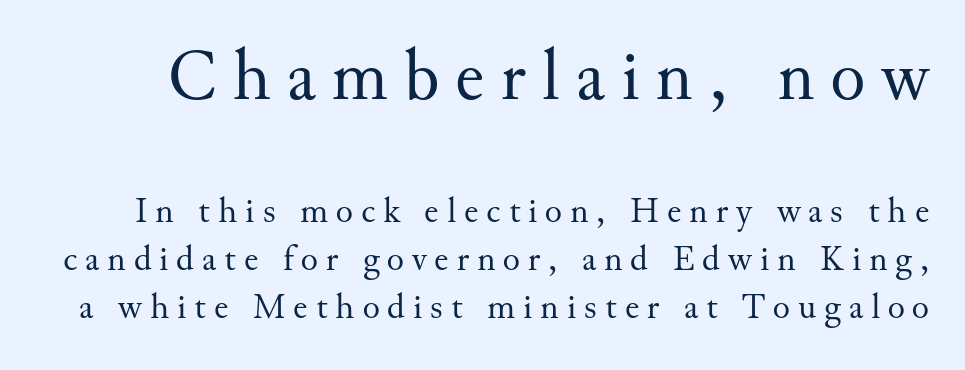
{"serif": "yes", "italic": "no", "bold": "no", "weight": "regular", "width": "normal", "stroke_contrast": "medium", "x_height": "small", "monospaced": "no", "underline": "no", "line_spacing": "normal", "line_spacing_ratio": 1.33, "letter_spacing": "wide", "letter_spacing_em": 0.22, "larger_block": "first", "size_ratio": 2.03, "glyph_px": 73}
